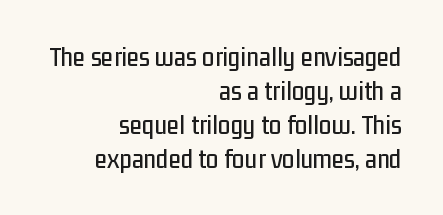
Q: Is the text italic (slanted)? A: No, it is upright.
Q: Is the typeface a serif or a sans-serif typeface? A: Sans-serif.
Q: Is the text underlined? A: No.
Q: How is the paragraph aligned? A: Right-aligned.
Q: Is the spacing between letters normal or unusually wide? A: Normal.
Q: Width (condensed, normal, or wide)? A: Condensed.
Q: Stroke contrast? A: Low.
Q: x-height? A: Medium.
Q: Monospaced? A: No.
